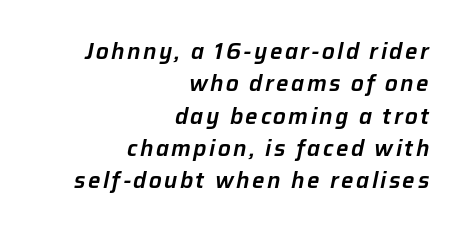
Would a proofreader flag this as italicized? Yes. Every row of glyphs terminates at an identical x-position on the right. The space directly below the letters is spotless. Leading matches the norm, producing a regular column.
